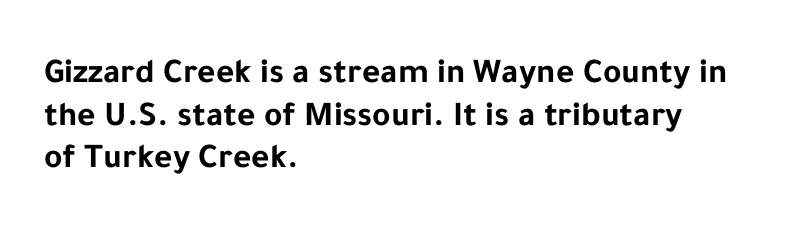
Q: Is the text bold? A: Yes.
Q: Is the text italic (slanted)? A: No, it is upright.
Q: Is the typeface a serif or a sans-serif typeface? A: Sans-serif.
Q: Is the text underlined? A: No.
Q: How is the paragraph aligned? A: Left-aligned.
Q: Is the spacing between letters normal or unusually wide? A: Normal.
Q: Width (condensed, normal, or wide)? A: Normal.
Q: Stroke contrast? A: Low.
Q: x-height? A: Medium.
Q: Monospaced? A: No.
